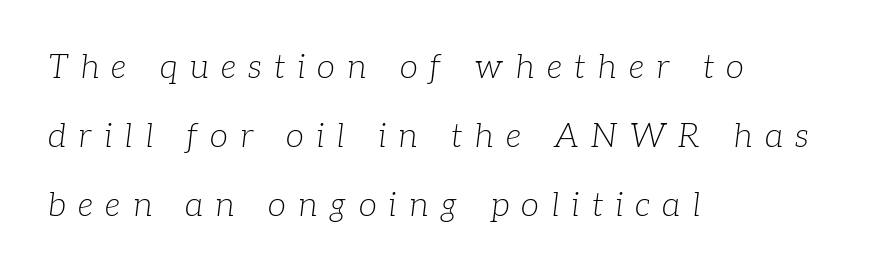
Q: Is the text bold? A: No.
Q: Is the text italic (slanted)? A: Yes, it leans right by about 7 degrees.
Q: Is the typeface a serif or a sans-serif typeface? A: Serif.
Q: Is the text underlined? A: No.
Q: How is the paragraph aligned? A: Left-aligned.
Q: Is the spacing between letters normal or unusually wide? A: Unusually wide.
Q: Is the spacing between lines tight, normal or loose? A: Loose.
Q: Width (condensed, normal, or wide)? A: Normal.
Q: Stroke contrast? A: Low.
Q: x-height? A: Medium.
Q: Monospaced? A: No.
